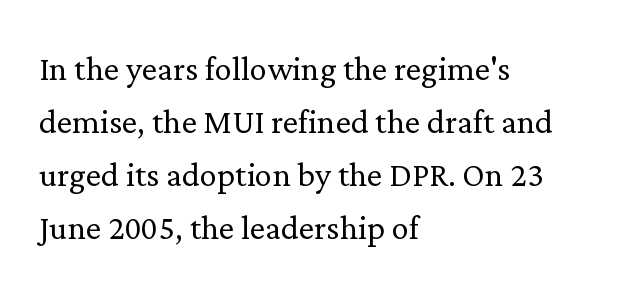
Each letter keeps its own natural width here, so spacing adapts to shape. The type sits square on the baseline with zero lean. Check under the words: just untouched page. Short note: letters normally spaced.
